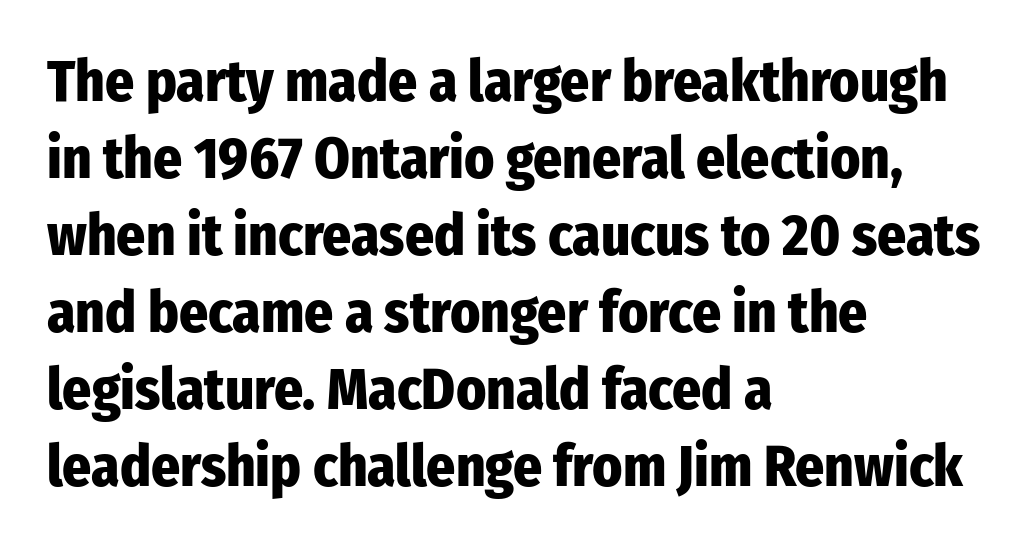
The image shows 57 px heavy, condensed sans-serif type, upright; set left-aligned, normal line spacing (1.35x), normal letter spacing, not underlined; low stroke contrast and a medium x-height.
